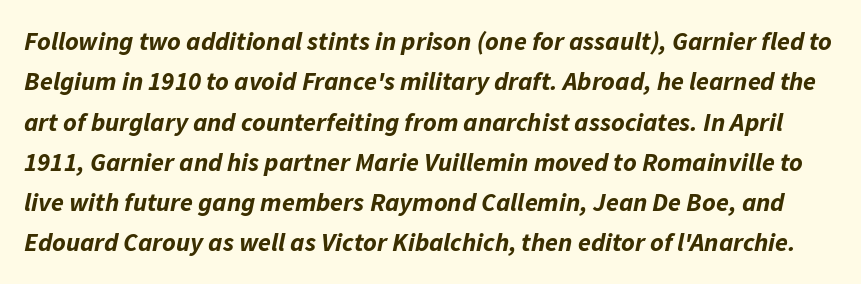
The font is running at its bold setting. Lines of text with bare space underneath. The space between consecutive lines is moderate. Notice how the stems are inclined rather than vertical — that's the hallmark of italics. What stands out about the letter spacing? Nothing — it is the standard amount.
